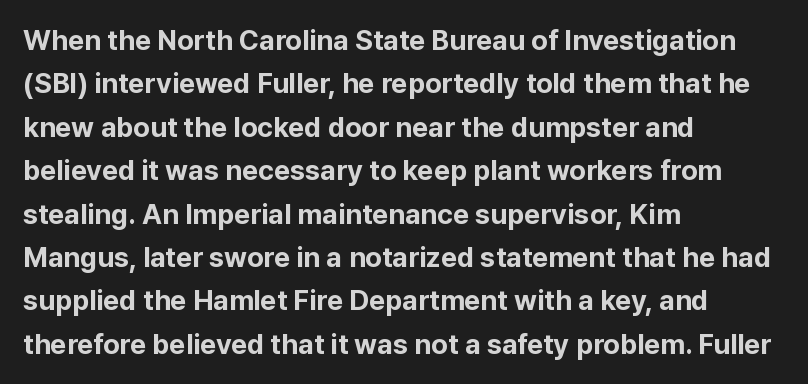
This sample uses plain, unmodified letter spacing. Pretty heavy lettering here — definitely bold. Descenders are the only things crossing below the line. I'd call this a sans setting — the letters go barefoot. Characters remain perfectly vertical along every line. Horizontally, the lines are justified to the leading edge only.
